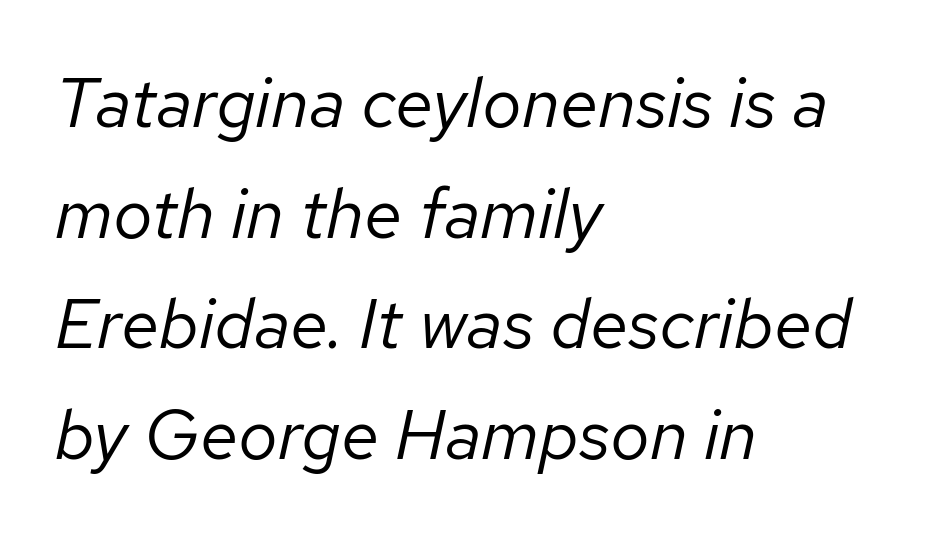
Q: Is the text bold? A: No.
Q: Is the text italic (slanted)? A: Yes, it leans right by about 12 degrees.
Q: Is the text underlined? A: No.
Q: How is the paragraph aligned? A: Left-aligned.
Q: Is the spacing between letters normal or unusually wide? A: Normal.
Q: Is the spacing between lines tight, normal or loose? A: Normal.
Q: Width (condensed, normal, or wide)? A: Normal.
Q: Stroke contrast? A: Low.
Q: x-height? A: Medium.
Q: Monospaced? A: No.
